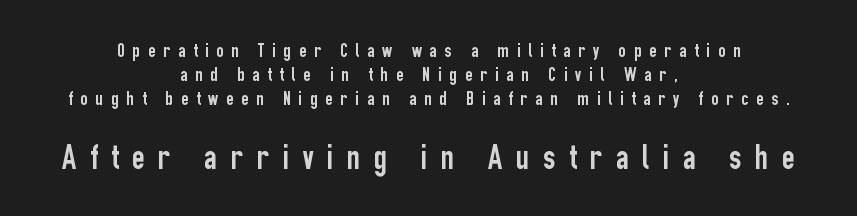
{"serif": "no", "italic": "no", "width": "condensed", "stroke_contrast": "low", "x_height": "medium", "monospaced": "no", "underline": "no", "align": "center", "line_spacing_ratio": 1.2, "letter_spacing": "wide", "letter_spacing_em": 0.39, "larger_block": "second", "size_ratio": 1.75, "glyph_px": 35}
